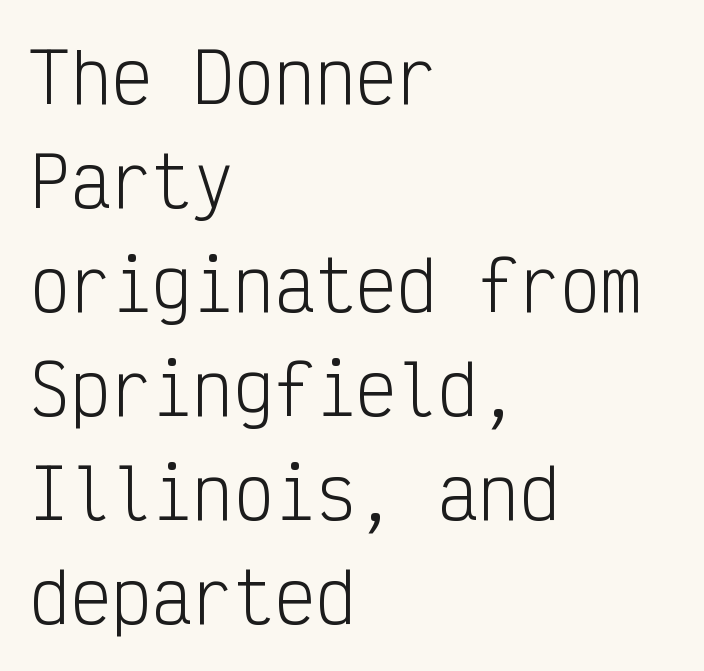
The image shows 68 px light, condensed sans-serif type, upright, monospaced; set left-aligned, normal line spacing (1.53x), normal letter spacing, not underlined; low stroke contrast and a medium x-height.
